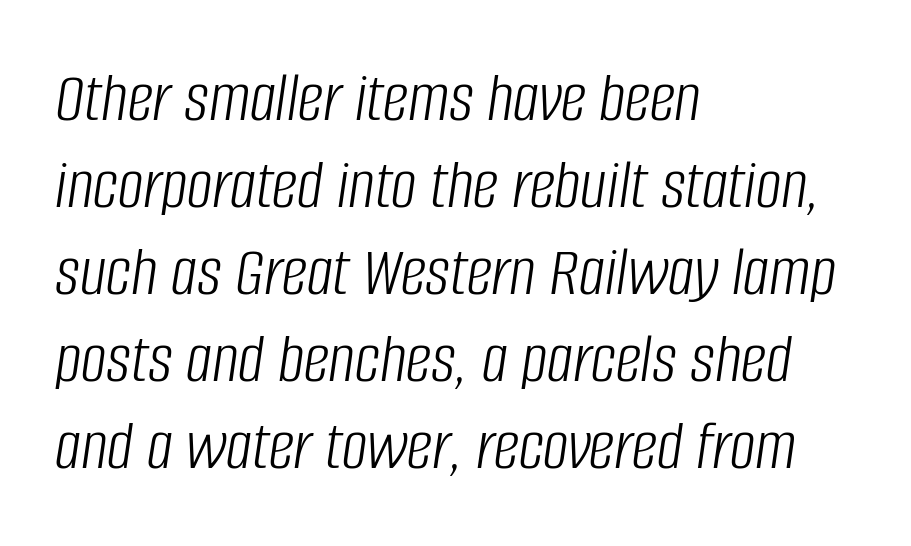
Descender tails drop into unmarked territory. Proportional: the letters do not fall into vertical columns. Alignment: flush left. Nobody touched the tracking dial on this one.
